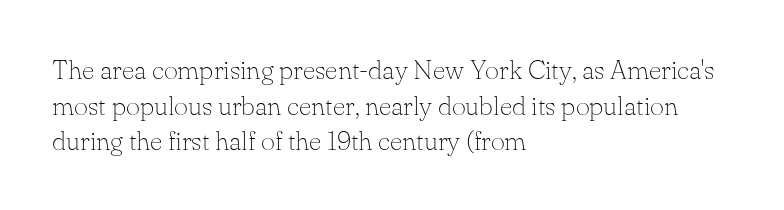
{"italic": "no", "bold": "no", "underline": "no", "align": "left", "line_spacing": "normal", "line_spacing_ratio": 1.32, "letter_spacing": "normal", "letter_spacing_em": 0.0, "glyph_px": 27}
